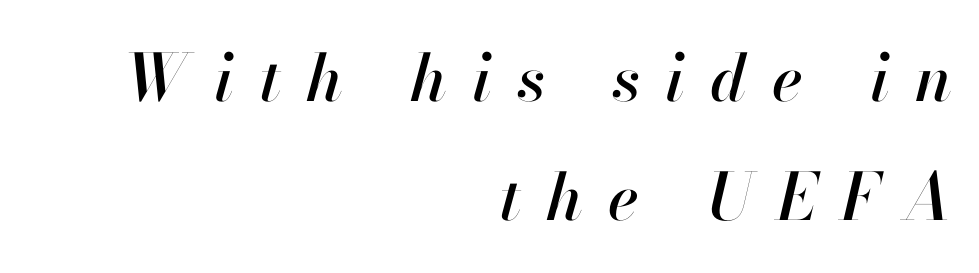
Just letters on the line, the space beneath them empty. The tracking reads as deliberately expanded to a designer's eye. Do the characters align in a grid? No, the font is proportional. Line ends are locked; line starts wander. Every character sits at an angle, as italics do.
